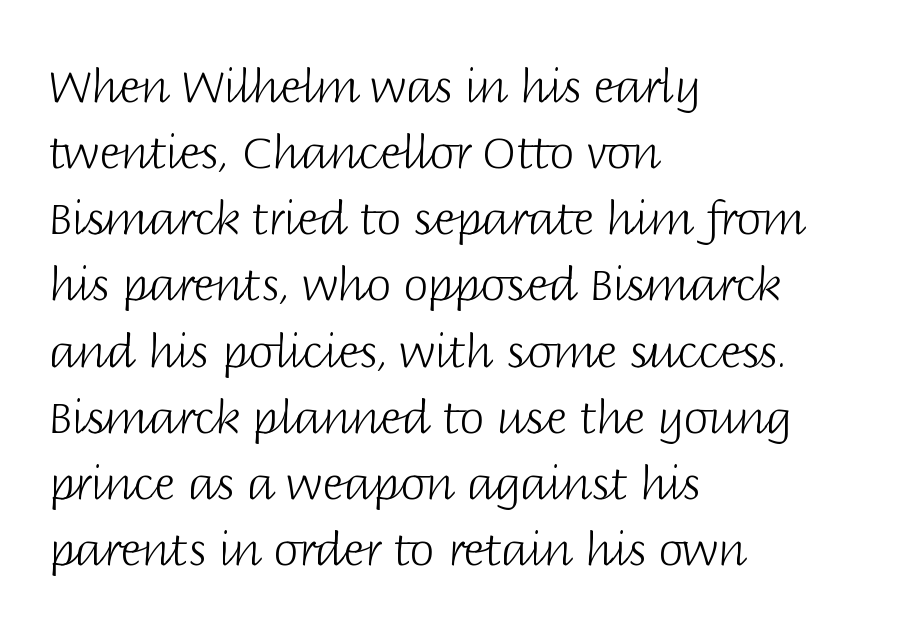
The image shows 45 px light sans-serif type, upright; set left-aligned, normal line spacing (1.47x), normal letter spacing, not underlined; low stroke contrast and a large x-height.
